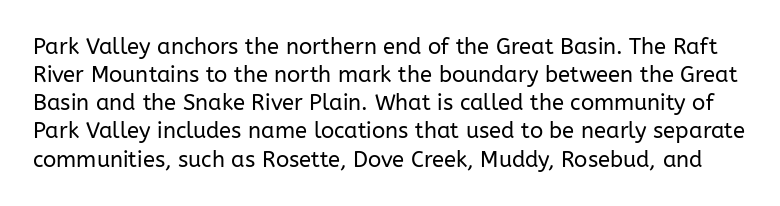
Q: Is the text bold? A: No.
Q: Is the text italic (slanted)? A: No, it is upright.
Q: Is the text underlined? A: No.
Q: Is the spacing between letters normal or unusually wide? A: Normal.
Q: Is the spacing between lines tight, normal or loose? A: Normal.
